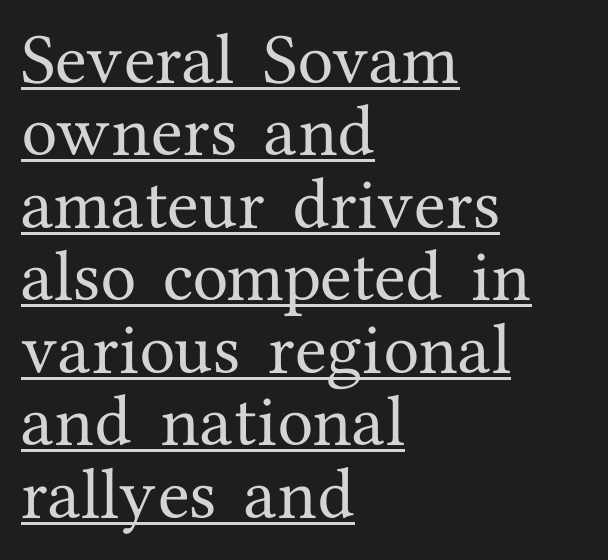
{"serif": "yes", "italic": "no", "width": "normal", "stroke_contrast": "medium", "x_height": "medium", "monospaced": "no", "underline": "yes", "align": "left", "line_spacing": "normal", "line_spacing_ratio": 1.25, "letter_spacing": "normal", "letter_spacing_em": 0.0, "glyph_px": 58}
